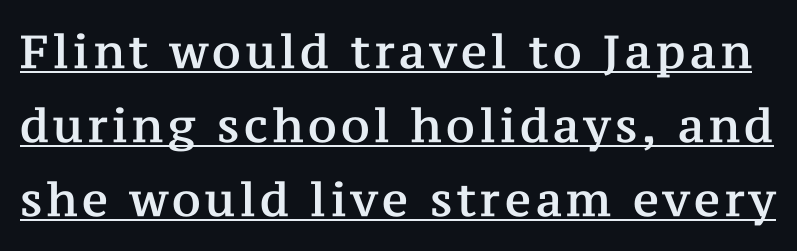
Q: Is the text italic (slanted)? A: No, it is upright.
Q: Is the typeface a serif or a sans-serif typeface? A: Serif.
Q: Is the text underlined? A: Yes.
Q: Is the spacing between lines tight, normal or loose? A: Normal.
Q: Width (condensed, normal, or wide)? A: Normal.
Q: Stroke contrast? A: Medium.
Q: x-height? A: Medium.
Q: Monospaced? A: No.
